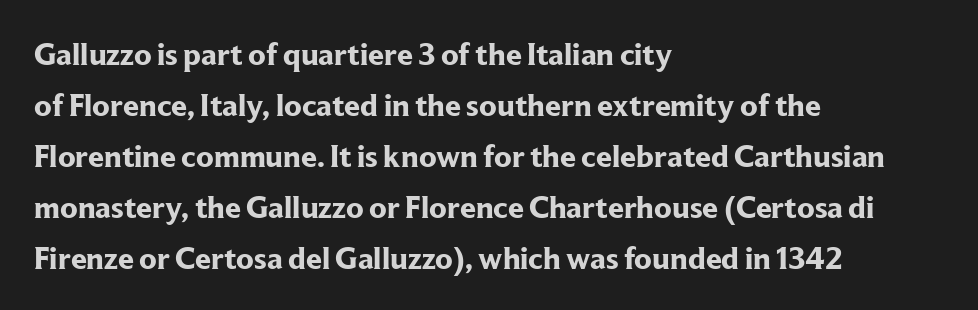
{"serif": "yes", "italic": "no", "bold": "yes", "weight": "bold", "width": "normal", "stroke_contrast": "low", "x_height": "medium", "monospaced": "no", "underline": "no", "align": "left", "line_spacing": "normal", "line_spacing_ratio": 1.59, "letter_spacing": "normal", "letter_spacing_em": 0.0, "glyph_px": 32}
